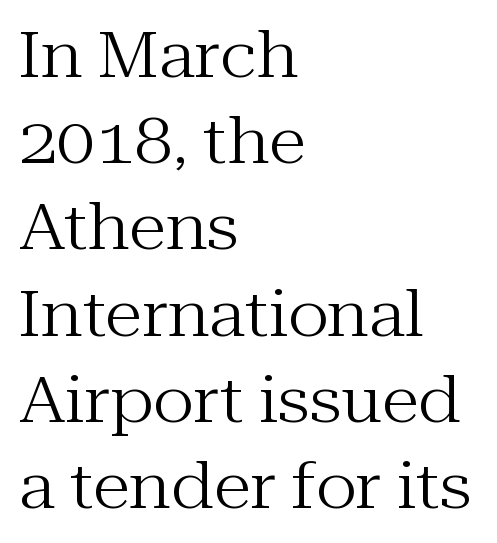
Q: Is the text bold? A: No.
Q: Is the text italic (slanted)? A: No, it is upright.
Q: Is the typeface a serif or a sans-serif typeface? A: Serif.
Q: Is the text underlined? A: No.
Q: How is the paragraph aligned? A: Left-aligned.
Q: Is the spacing between letters normal or unusually wide? A: Normal.
Q: Is the spacing between lines tight, normal or loose? A: Normal.
Q: Width (condensed, normal, or wide)? A: Normal.
Q: Stroke contrast? A: Medium.
Q: x-height? A: Medium.
Q: Monospaced? A: No.
